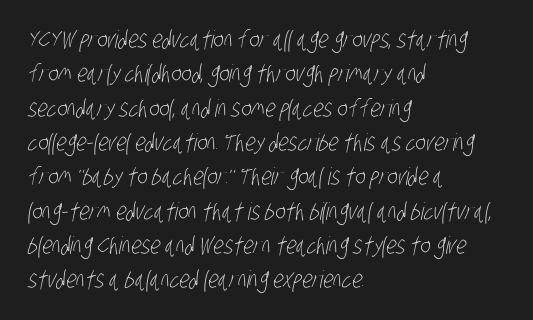
{"bold": "no", "underline": "no", "align": "left", "line_spacing": "normal", "line_spacing_ratio": 1.43, "letter_spacing": "normal", "letter_spacing_em": 0.0, "glyph_px": 24}
